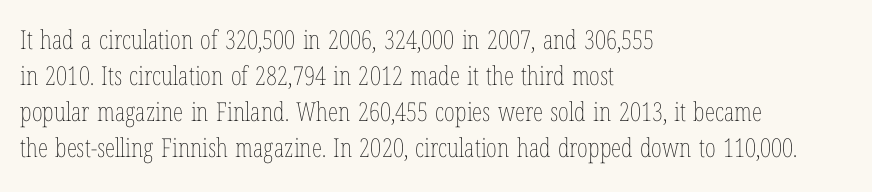
The image shows 26 px text type, upright; set left-aligned, normal line spacing (1.39x), normal letter spacing, not underlined.
